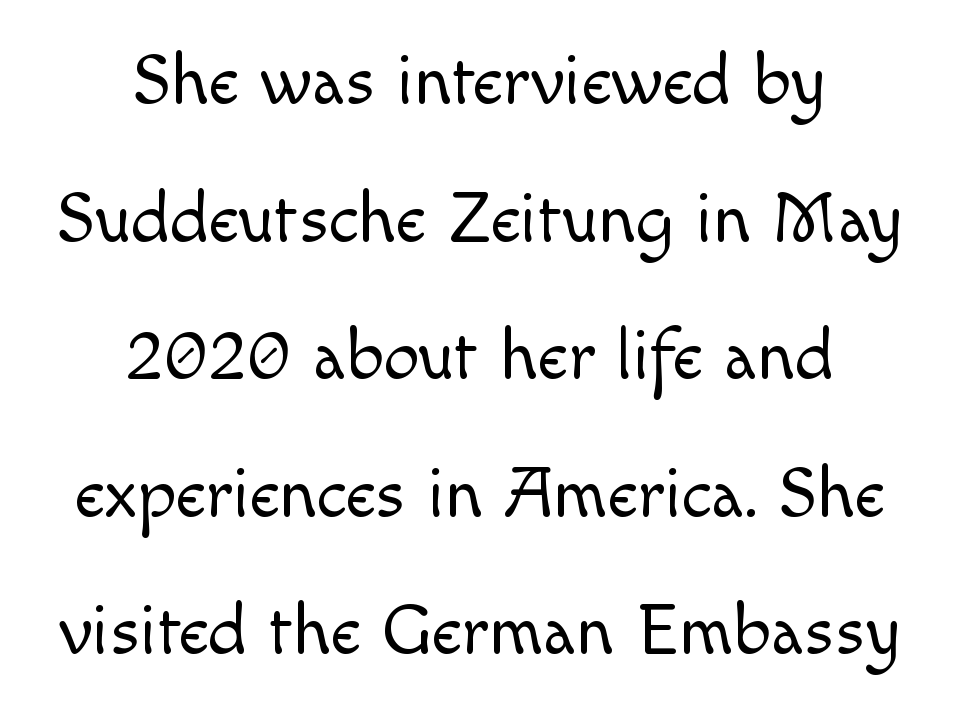
{"serif": "no", "italic": "no", "bold": "no", "weight": "light", "width": "normal", "x_height": "small", "monospaced": "no", "underline": "no", "align": "center", "line_spacing": "loose", "line_spacing_ratio": 1.91, "letter_spacing": "normal", "letter_spacing_em": 0.0, "glyph_px": 72}
